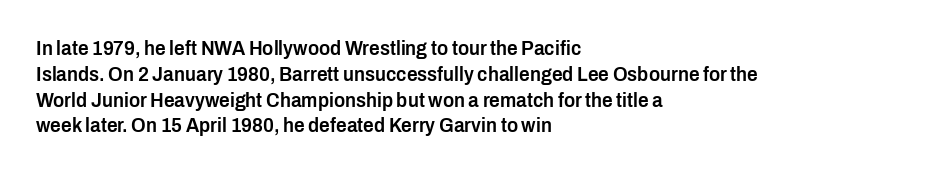
Weight: semibold (demi). Clear beneath every line of the passage. Nothing unusual about the tracking: characters are spaced as the font intends. Notice how the stems are strictly vertical — no italics here. This sample is left-justified, so line endings fall wherever the words run out.
